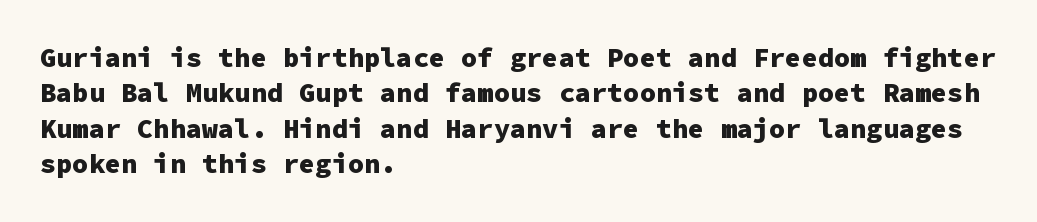
Q: Is the text bold? A: Yes.
Q: Is the text italic (slanted)? A: No, it is upright.
Q: Is the text underlined? A: No.
Q: How is the paragraph aligned? A: Left-aligned.
Q: Is the spacing between letters normal or unusually wide? A: Normal.
Q: Is the spacing between lines tight, normal or loose? A: Normal.
